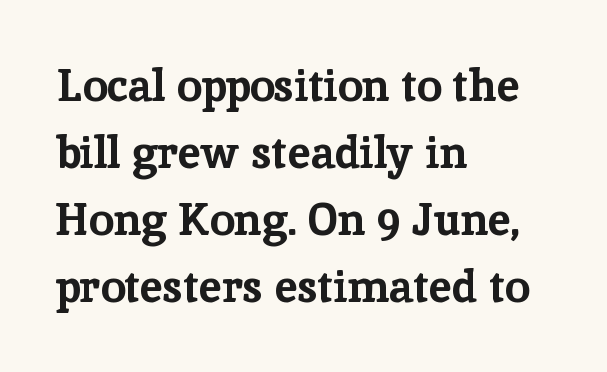
Q: Is the text bold? A: Yes.
Q: Is the text italic (slanted)? A: No, it is upright.
Q: Is the typeface a serif or a sans-serif typeface? A: Serif.
Q: Is the text underlined? A: No.
Q: How is the paragraph aligned? A: Left-aligned.
Q: Is the spacing between letters normal or unusually wide? A: Normal.
Q: Is the spacing between lines tight, normal or loose? A: Normal.
Q: Width (condensed, normal, or wide)? A: Normal.
Q: Stroke contrast? A: Low.
Q: x-height? A: Medium.
Q: Monospaced? A: No.
